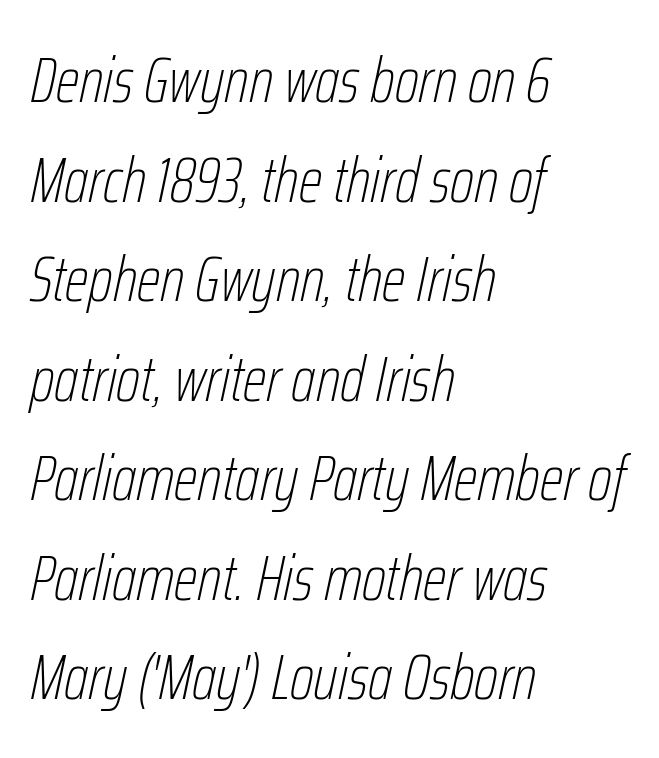
The lettering tilts uniformly, giving the passage an italic look. Each new line begins a customary step beneath the previous one. Descenders hang freely into open space. This rendering leaves character spacing at its baseline value. Caption: multi-line text, flush left, ragged right.
